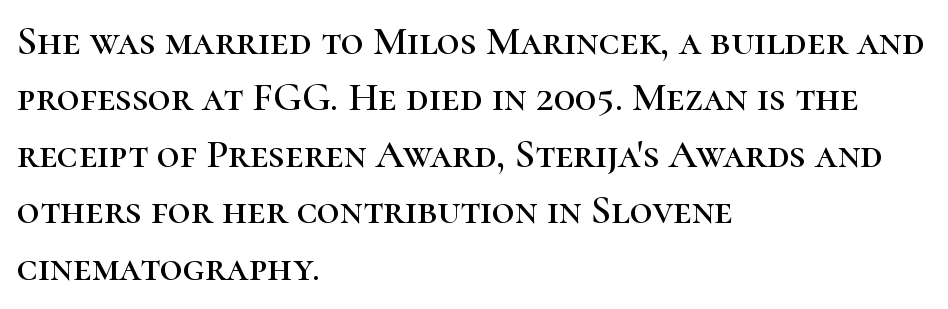
Q: Is the text italic (slanted)? A: No, it is upright.
Q: Is the typeface a serif or a sans-serif typeface? A: Serif.
Q: Is the text underlined? A: No.
Q: How is the paragraph aligned? A: Left-aligned.
Q: Is the spacing between letters normal or unusually wide? A: Normal.
Q: Is the spacing between lines tight, normal or loose? A: Normal.
Q: Width (condensed, normal, or wide)? A: Normal.
Q: Stroke contrast? A: High.
Q: x-height? A: Medium.
Q: Monospaced? A: No.
